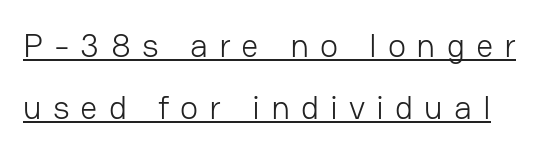
Q: Is the text bold? A: No.
Q: Is the text italic (slanted)? A: No, it is upright.
Q: Is the typeface a serif or a sans-serif typeface? A: Sans-serif.
Q: Is the text underlined? A: Yes.
Q: Is the spacing between letters normal or unusually wide? A: Unusually wide.
Q: Width (condensed, normal, or wide)? A: Normal.
Q: Stroke contrast? A: Low.
Q: x-height? A: Medium.
Q: Monospaced? A: No.
